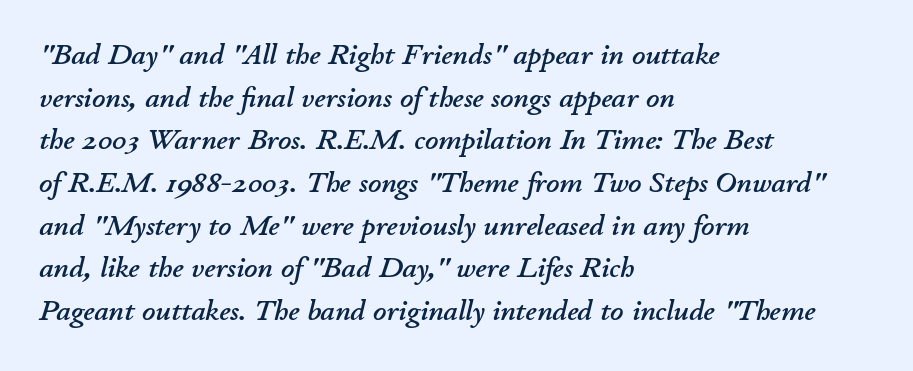
The passage shown is typed in a proportional face where columns would drift. Evenly set lines give the paragraph a standard silhouette. Plain, unruled lines of type. You can tell it's italic because the verticals aren't actually vertical.
